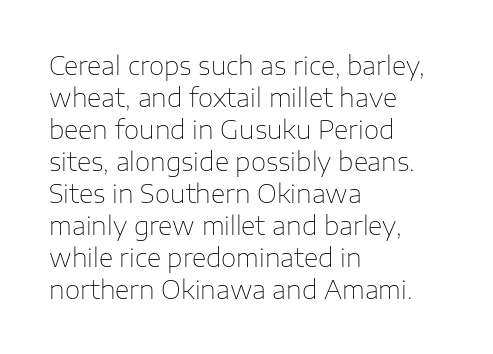
Q: Is the text bold? A: No.
Q: Is the text italic (slanted)? A: No, it is upright.
Q: Is the text underlined? A: No.
Q: How is the paragraph aligned? A: Left-aligned.
Q: Is the spacing between letters normal or unusually wide? A: Normal.
Q: Is the spacing between lines tight, normal or loose? A: Normal.
